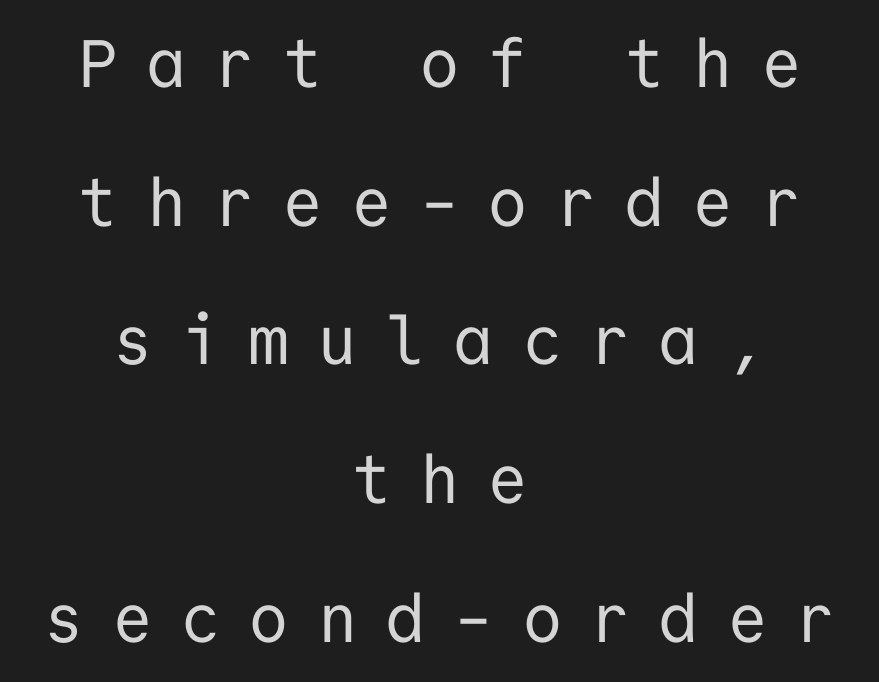
{"serif": "no", "italic": "no", "bold": "no", "weight": "regular", "width": "normal", "stroke_contrast": "low", "x_height": "medium", "monospaced": "yes", "underline": "no", "align": "center", "line_spacing": "loose", "line_spacing_ratio": 2.07, "letter_spacing": "wide", "letter_spacing_em": 0.44, "glyph_px": 67}
